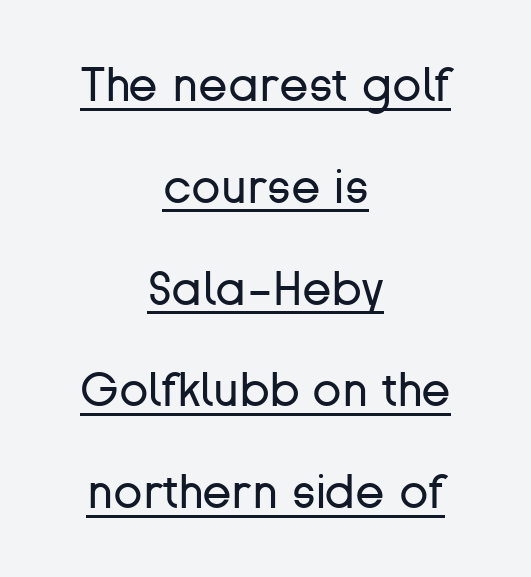
Q: Is the text bold? A: No.
Q: Is the text italic (slanted)? A: No, it is upright.
Q: Is the typeface a serif or a sans-serif typeface? A: Sans-serif.
Q: Is the text underlined? A: Yes.
Q: How is the paragraph aligned? A: Centered.
Q: Is the spacing between letters normal or unusually wide? A: Normal.
Q: Is the spacing between lines tight, normal or loose? A: Loose.
Q: Width (condensed, normal, or wide)? A: Normal.
Q: Stroke contrast? A: Low.
Q: x-height? A: Medium.
Q: Monospaced? A: No.
